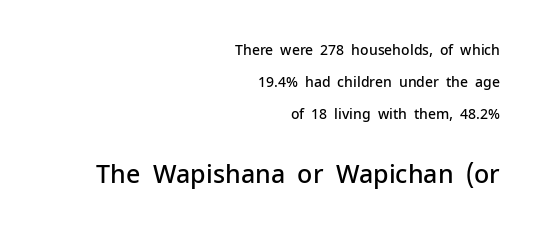
The image shows 25 px text type, upright; set right-aligned, loose line spacing (2.29x), normal letter spacing, not underlined; the second (bottom) block is 1.79x larger.
